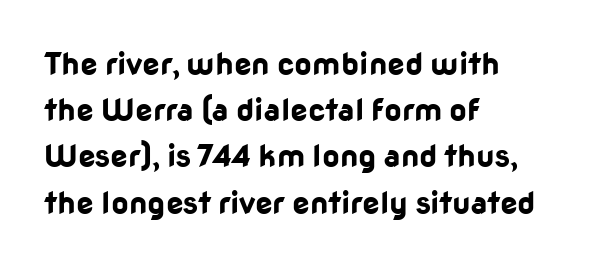
{"serif": "no", "italic": "no", "bold": "yes", "weight": "bold", "width": "normal", "stroke_contrast": "low", "x_height": "medium", "monospaced": "no", "underline": "no", "align": "left", "line_spacing": "normal", "line_spacing_ratio": 1.49, "letter_spacing": "normal", "letter_spacing_em": 0.0, "glyph_px": 31}
